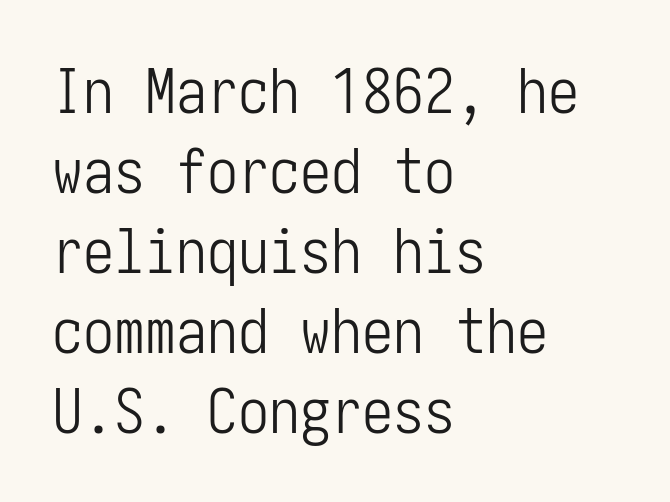
{"serif": "no", "italic": "no", "bold": "no", "weight": "light", "width": "condensed", "stroke_contrast": "low", "x_height": "medium", "underline": "no", "align": "left", "line_spacing": "normal", "line_spacing_ratio": 1.29, "letter_spacing": "normal", "letter_spacing_em": 0.0, "glyph_px": 62}
